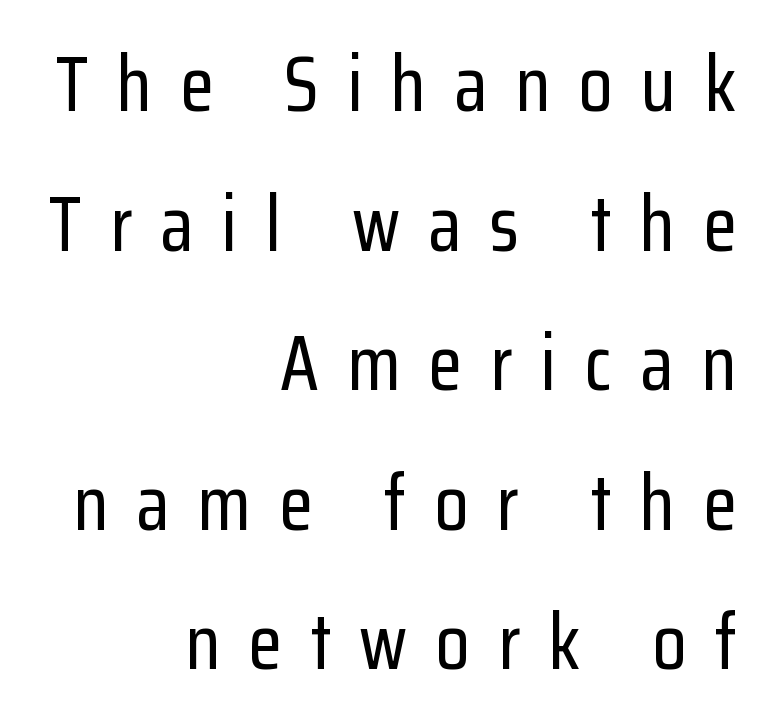
The image shows 78 px condensed sans-serif type, upright; set right-aligned, line spacing 1.79x, unusually wide letter spacing (+0.36 em), not underlined; low stroke contrast and a medium x-height.
